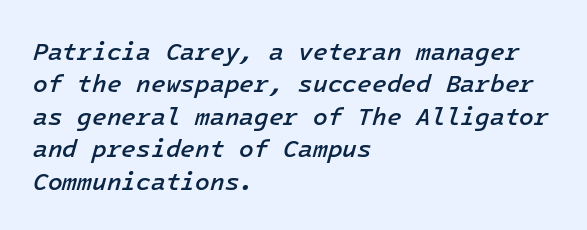
Q: Is the text bold? A: Semi-bold.
Q: Is the text italic (slanted)? A: Yes, it leans right by about 16 degrees.
Q: Is the text underlined? A: No.
Q: How is the paragraph aligned? A: Left-aligned.
Q: Is the spacing between letters normal or unusually wide? A: Normal.
Q: Is the spacing between lines tight, normal or loose? A: Normal.
